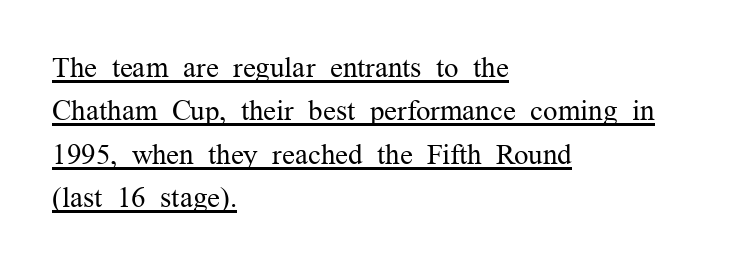
Q: Is the text bold? A: No.
Q: Is the text italic (slanted)? A: No, it is upright.
Q: Is the typeface a serif or a sans-serif typeface? A: Serif.
Q: Is the text underlined? A: Yes.
Q: How is the paragraph aligned? A: Left-aligned.
Q: Is the spacing between letters normal or unusually wide? A: Normal.
Q: Is the spacing between lines tight, normal or loose? A: Normal.
Q: Width (condensed, normal, or wide)? A: Normal.
Q: Stroke contrast? A: Medium.
Q: x-height? A: Medium.
Q: Monospaced? A: No.
